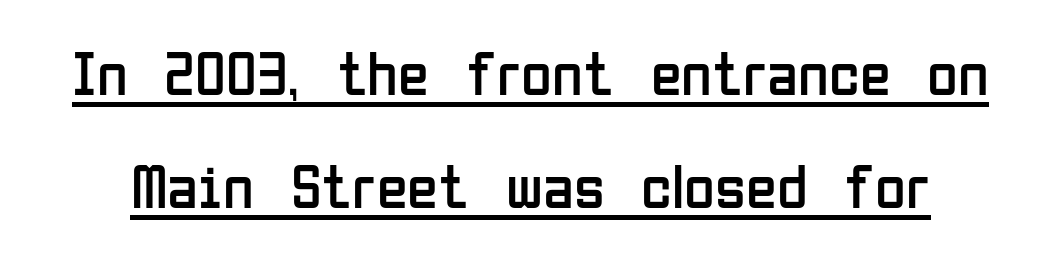
The image shows 63 px regular-weight, condensed sans-serif type, upright; set line spacing 1.8x, normal letter spacing, underlined; low stroke contrast and a medium x-height.
